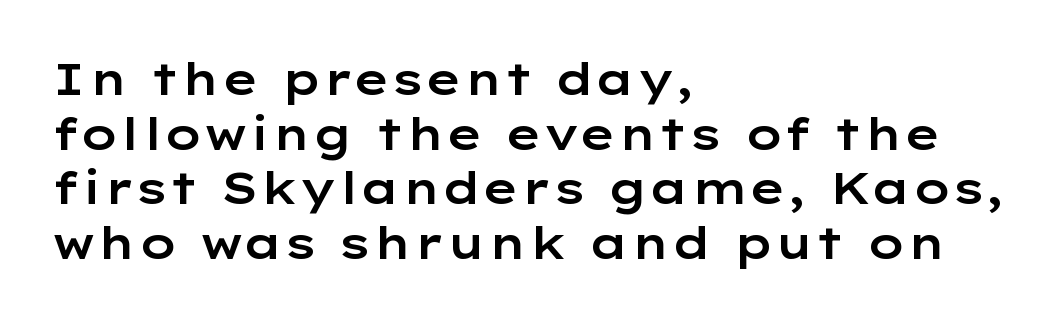
The image shows 44 px wide sans-serif type, upright; set left-aligned, line spacing 1.24x, normal letter spacing, not underlined; low stroke contrast and a medium x-height.
